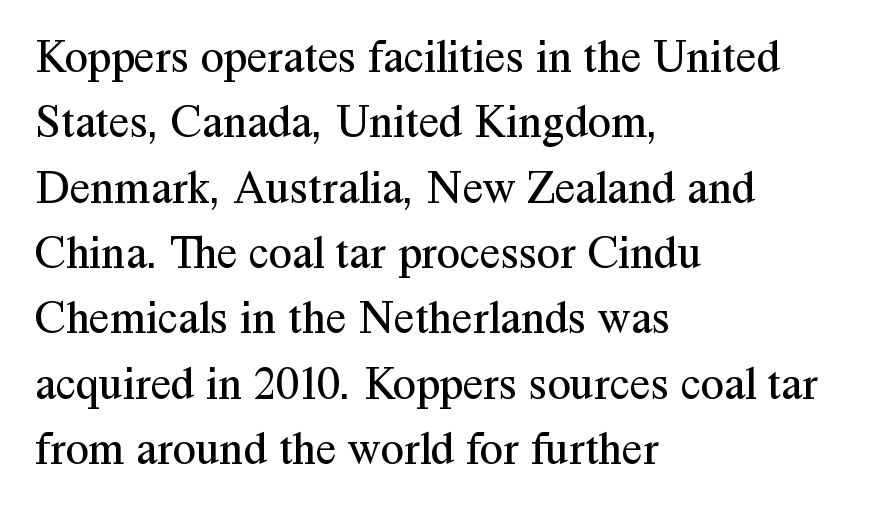
{"serif": "yes", "italic": "no", "bold": "no", "weight": "regular", "width": "normal", "stroke_contrast": "medium", "x_height": "medium", "monospaced": "no", "underline": "no", "align": "left", "line_spacing": "normal", "line_spacing_ratio": 1.39, "letter_spacing": "normal", "letter_spacing_em": 0.0, "glyph_px": 47}
